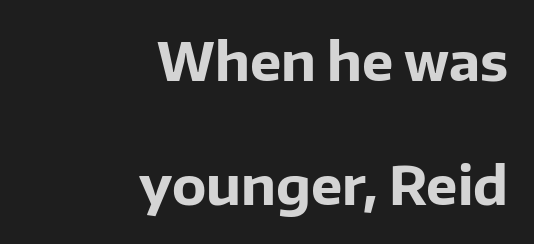
Caption: bold face, heavy strokes. There is no visible air inserted between adjacent glyphs. Note the varied advance widths — an 'i' is clearly narrower than an 'm'. Alignment: flush right.
